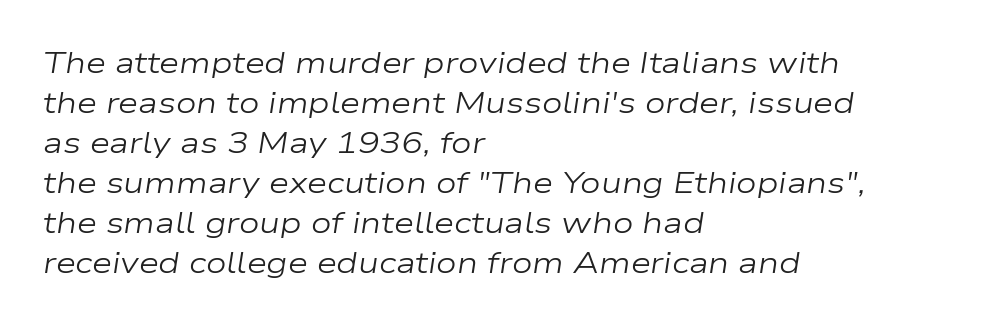
The image shows 29 px regular-weight, wide type, italic (leaning right); set left-aligned, normal line spacing (1.38x), normal letter spacing, not underlined; low stroke contrast and a medium x-height.
